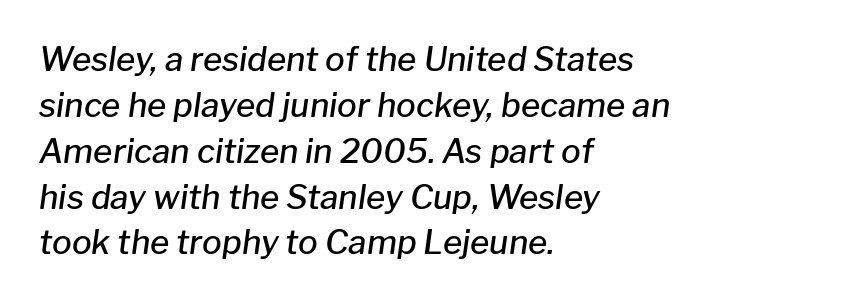
{"italic": "yes", "lean": "right", "slant_degrees": 8, "bold": "semi", "weight": "semibold", "width": "normal", "stroke_contrast": "low", "x_height": "medium", "monospaced": "no", "underline": "no", "align": "left", "line_spacing": "normal", "line_spacing_ratio": 1.39, "letter_spacing": "normal", "letter_spacing_em": 0.0, "glyph_px": 33}
